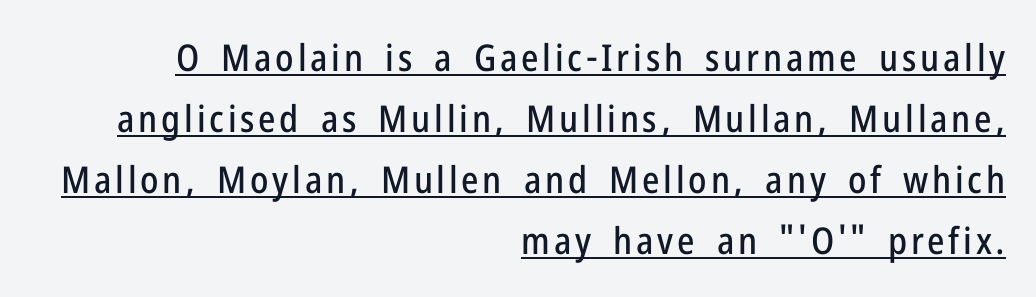
Are there feet on the stems? There aren't — it's a sans. Is this a fixed-width face? No — the glyphs have proportional, varying widths. Baseline-to-baseline distance is the conventional proportion of letter height. Notice how the passage keeps a crisp vertical edge on the right only. Emphasis is given by a line drawn under the lettering. The lettering stays uniformly vertical, giving the passage a roman look.
